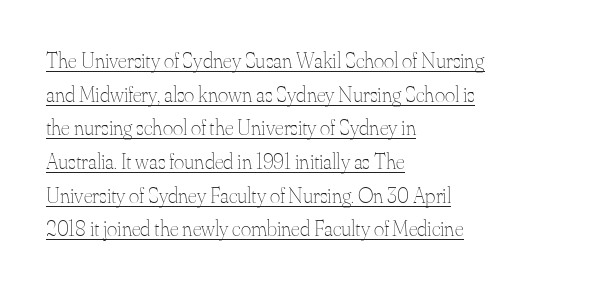
Q: Is the text bold? A: No.
Q: Is the text italic (slanted)? A: No, it is upright.
Q: Is the text underlined? A: Yes.
Q: How is the paragraph aligned? A: Left-aligned.
Q: Is the spacing between letters normal or unusually wide? A: Normal.
Q: Is the spacing between lines tight, normal or loose? A: Normal.
